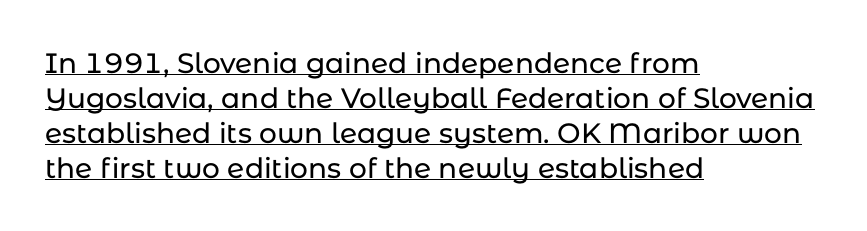
This sample uses an upright cut, with every glyph sitting square on the baseline. Reading down the column, the eye jumps a familiar distance to each next line. The face used here is rendered with its standard letterfit. Line starts are locked; line ends wander. Notice how a bar underscores the lettering throughout. The passage shown is typed in a proportional face where columns would drift.
